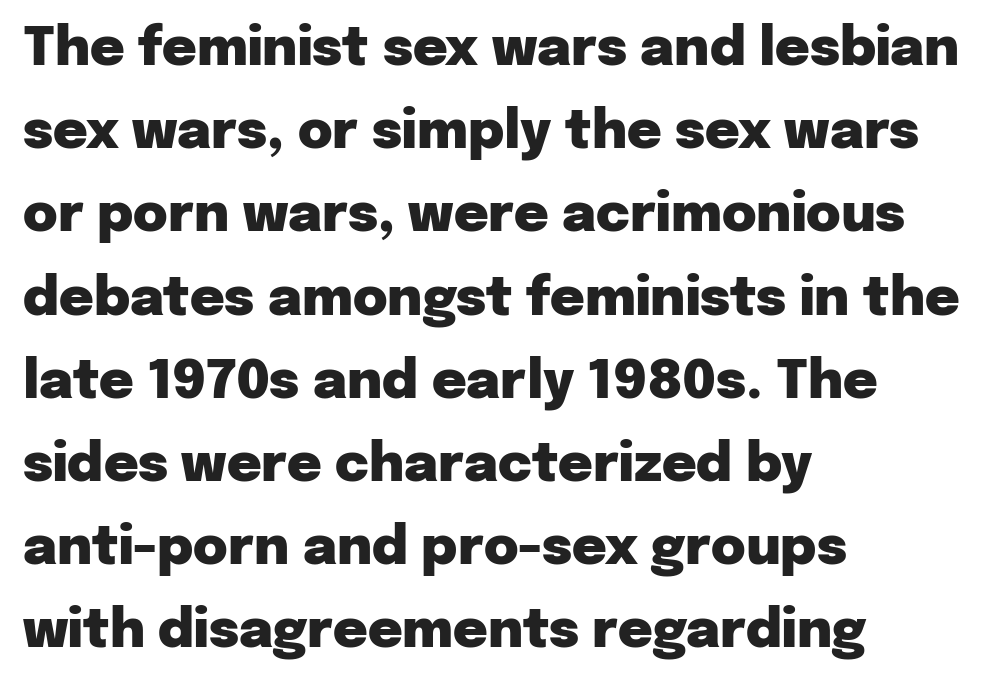
This is sans-serif lettering, the kind often seen on screens and signage. Does the lettering tilt? It doesn't — this is upright. Is this a fixed-width face? No — the glyphs have proportional, varying widths. Every letter is thick-stroked: bold, no question. This block has exactly the height ordinary leading produces. Short and long lines alike share a common starting point at left.
